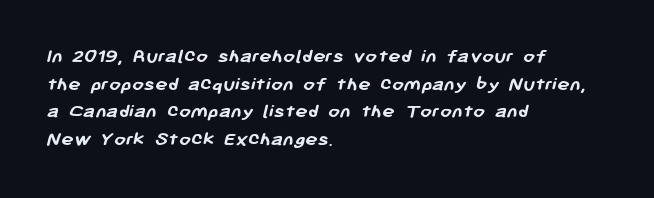
{"bold": "yes", "underline": "no", "align": "left", "line_spacing": "normal", "line_spacing_ratio": 1.32, "letter_spacing": "normal", "letter_spacing_em": 0.0, "glyph_px": 21}
